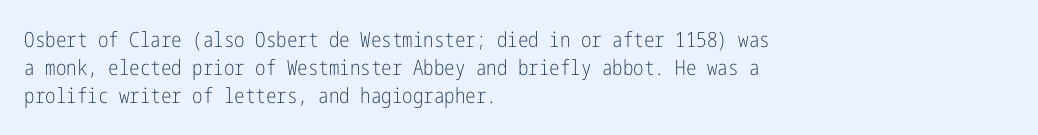
The image shows 21 px text type, upright; set left-aligned, normal line spacing (1.34x), normal letter spacing, not underlined.
